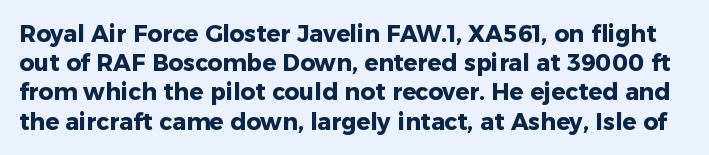
Compared with typical paragraphs, the rows here are spaced about the same. Quick note: not italic, upright. Typesetter's note: full bold, strokes at maximum text heaviness. What stands out about the letter spacing? Nothing — it is the standard amount. The strip under each line holds only bare page.
